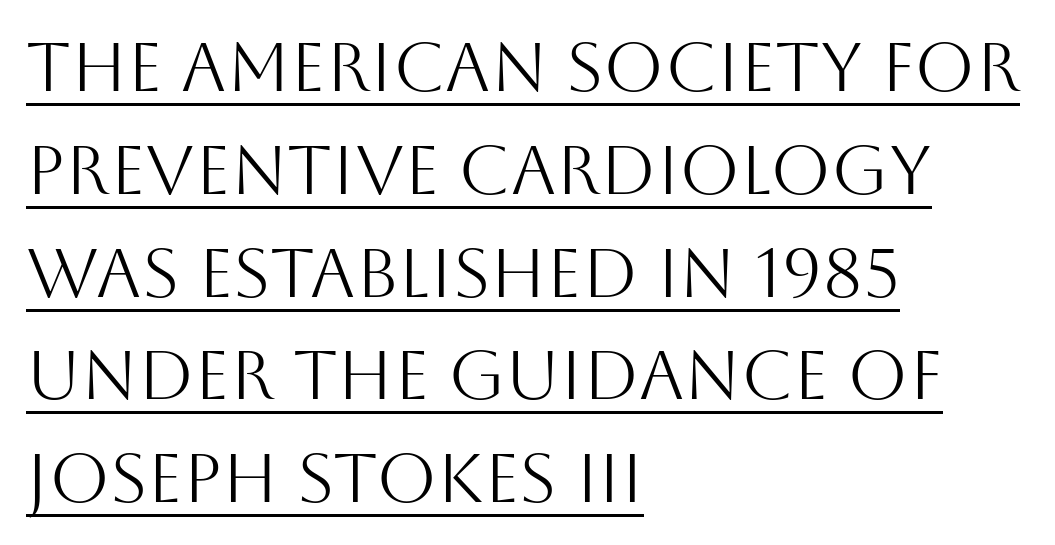
Q: Is the text bold? A: No.
Q: Is the text italic (slanted)? A: No, it is upright.
Q: Is the typeface a serif or a sans-serif typeface? A: Sans-serif.
Q: Is the text underlined? A: Yes.
Q: How is the paragraph aligned? A: Left-aligned.
Q: Is the spacing between letters normal or unusually wide? A: Normal.
Q: Is the spacing between lines tight, normal or loose? A: Normal.
Q: Width (condensed, normal, or wide)? A: Normal.
Q: Stroke contrast? A: Medium.
Q: x-height? A: Large.
Q: Monospaced? A: No.
